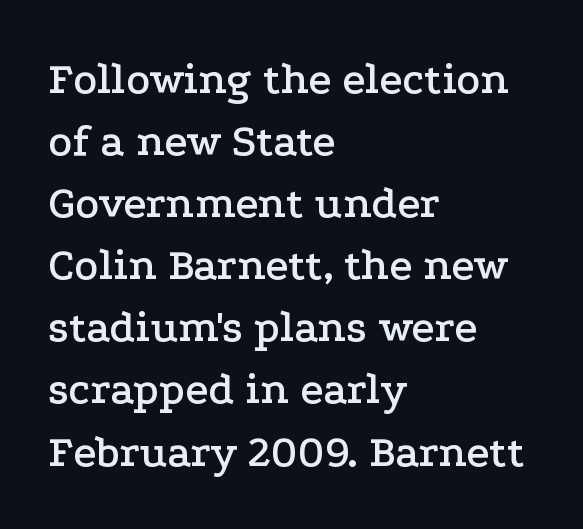
{"serif": "yes", "italic": "no", "width": "wide", "stroke_contrast": "low", "x_height": "medium", "monospaced": "no", "underline": "no", "align": "left", "line_spacing": "normal", "line_spacing_ratio": 1.38, "letter_spacing": "normal", "letter_spacing_em": 0.0, "glyph_px": 45}
